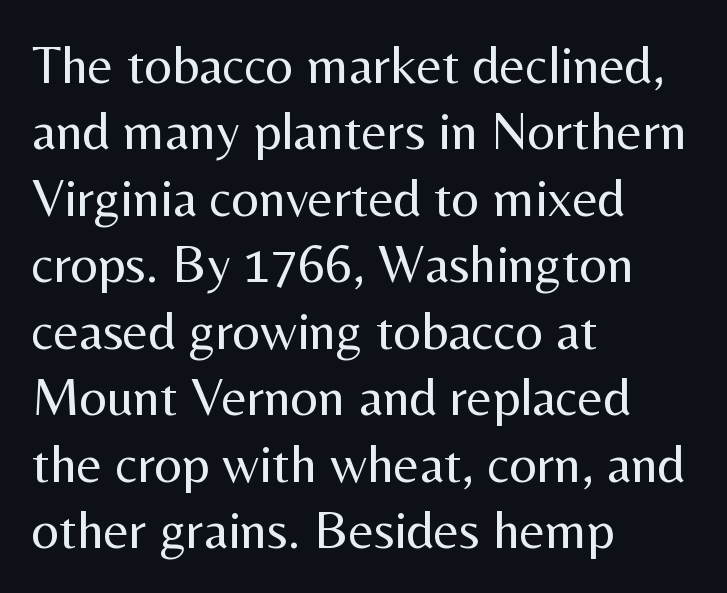
The image shows 54 px regular-weight sans-serif type, upright; set left-aligned, line spacing 1.23x, normal letter spacing, not underlined; medium stroke contrast and a medium x-height.
